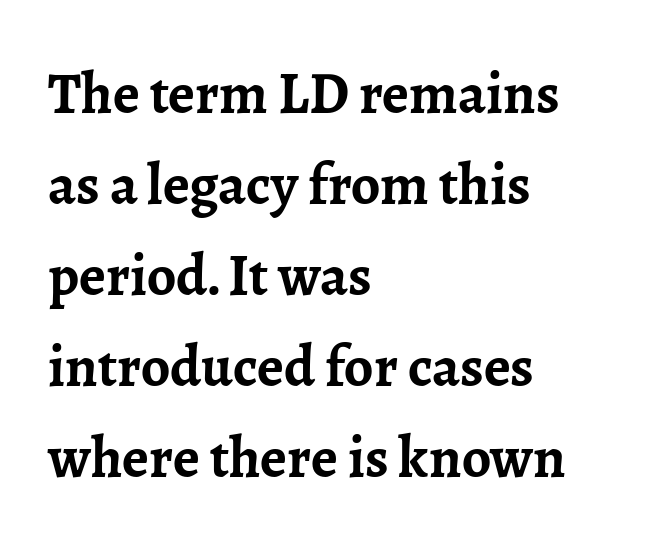
The image shows 58 px semibold serif type, upright; set left-aligned, normal line spacing (1.57x), normal letter spacing, not underlined; low stroke contrast and a medium x-height.
